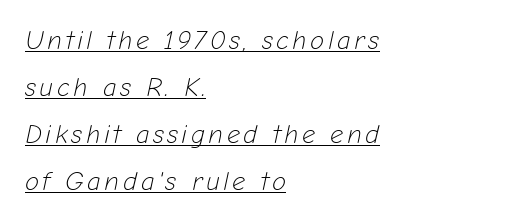
Heaviness? Minimal to ordinary, like unemphasized prose. Compared with ordinary roman type, these characters are visibly tilted. The compositor pushed each line to the left boundary. The face used here appears with an underline applied.
